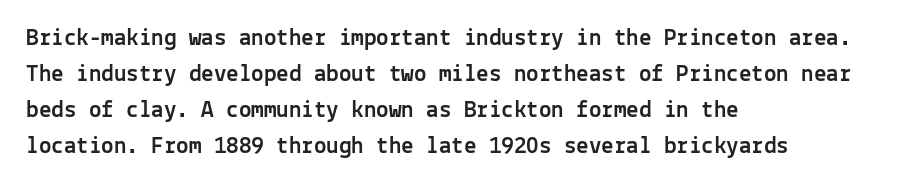
{"italic": "no", "underline": "no", "align": "left", "line_spacing": "normal", "line_spacing_ratio": 1.44, "letter_spacing": "normal", "letter_spacing_em": 0.0, "glyph_px": 25}
